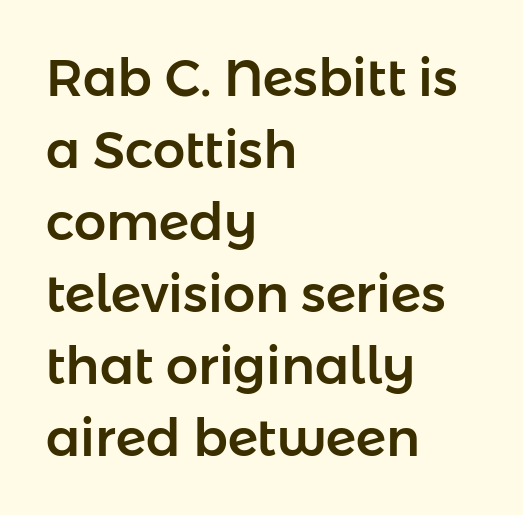
The image shows 51 px sans-serif type, upright; set left-aligned, normal line spacing (1.41x), normal letter spacing, not underlined; low stroke contrast and a medium x-height.
